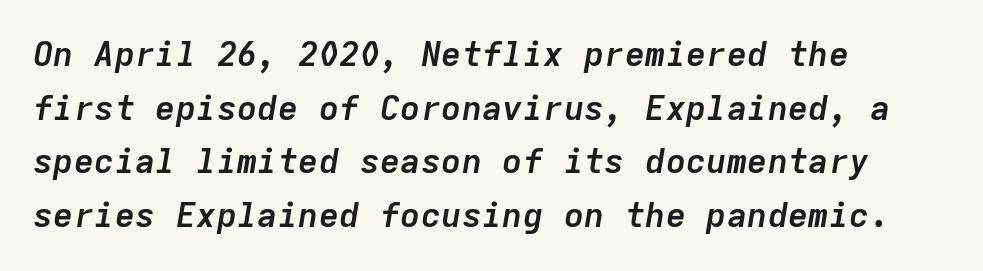
The image shows 34 px semibold type, italic (leaning right), monospaced; set left-aligned, normal line spacing (1.58x), normal letter spacing, not underlined; low stroke contrast and a medium x-height.
